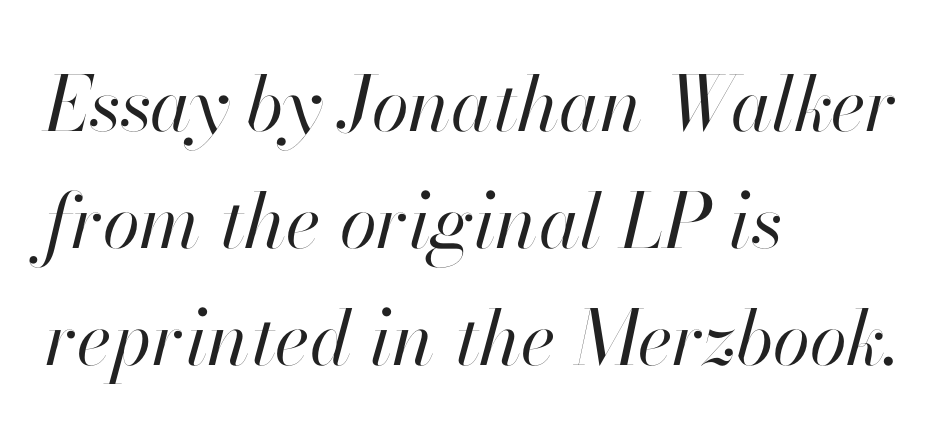
Q: Is the text bold? A: No.
Q: Is the text italic (slanted)? A: Yes, it leans right by about 13 degrees.
Q: Is the text underlined? A: No.
Q: How is the paragraph aligned? A: Left-aligned.
Q: Is the spacing between letters normal or unusually wide? A: Normal.
Q: Is the spacing between lines tight, normal or loose? A: Normal.
Q: Width (condensed, normal, or wide)? A: Normal.
Q: Stroke contrast? A: High.
Q: x-height? A: Small.
Q: Monospaced? A: No.
